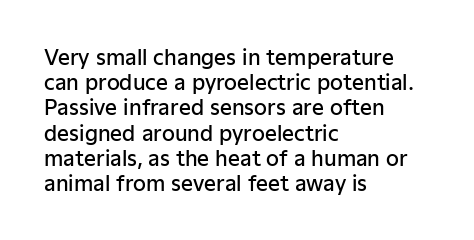
The image shows 21 px text type, upright; set left-aligned, line spacing 1.2x, normal letter spacing, not underlined.
